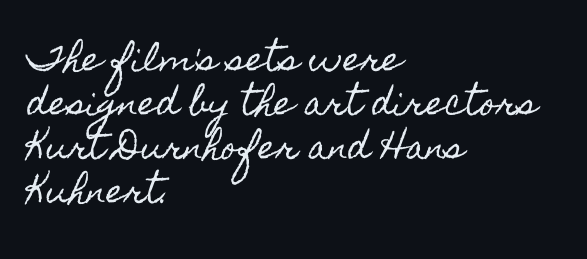
The image shows 32 px condensed type; set left-aligned, normal line spacing (1.38x), normal letter spacing, not underlined; a small x-height.
